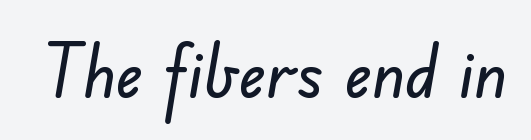
Each row of text sits above clean, open space. You could not count columns in this text — the font is proportionally spaced. Tracking here is standard; glyphs follow each other at the usual distance. Does the type have serifs? No, each stem ends abruptly.
